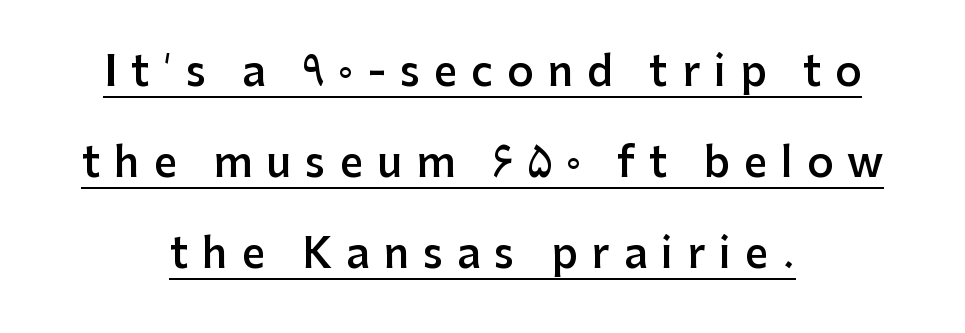
{"serif": "no", "italic": "no", "bold": "semi", "weight": "semibold", "width": "normal", "stroke_contrast": "low", "x_height": "medium", "monospaced": "no", "underline": "yes", "align": "center", "line_spacing": "loose", "line_spacing_ratio": 2.22, "letter_spacing": "wide", "letter_spacing_em": 0.34, "glyph_px": 41}
